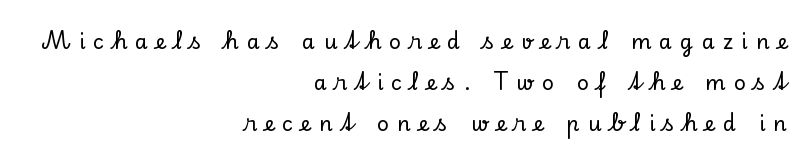
{"italic": "no", "underline": "no", "align": "right", "line_spacing": "loose", "line_spacing_ratio": 1.95, "letter_spacing": "wide", "letter_spacing_em": 0.39, "glyph_px": 21}
